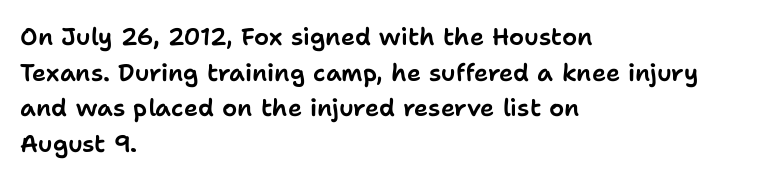
{"italic": "no", "underline": "no", "align": "left", "line_spacing": "normal", "line_spacing_ratio": 1.48, "letter_spacing": "normal", "letter_spacing_em": 0.0, "glyph_px": 24}
